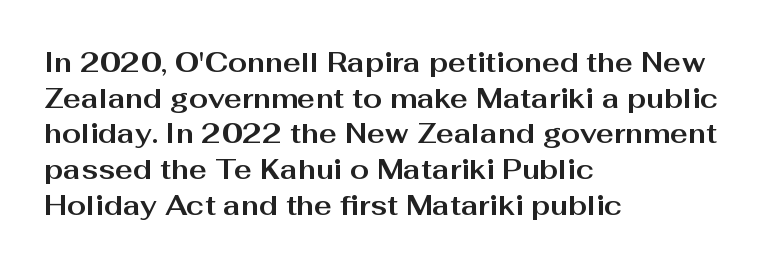
A typesetter would call this leading conventional body-copy spacing. Standard letterfit; no display-style spreading of the glyphs. The axis of the letterforms is exactly vertical. Typeset ragged right — the left edge is the straight one. Clear beneath every line of the passage. Each glyph is drawn with heavy, bold strokes.
